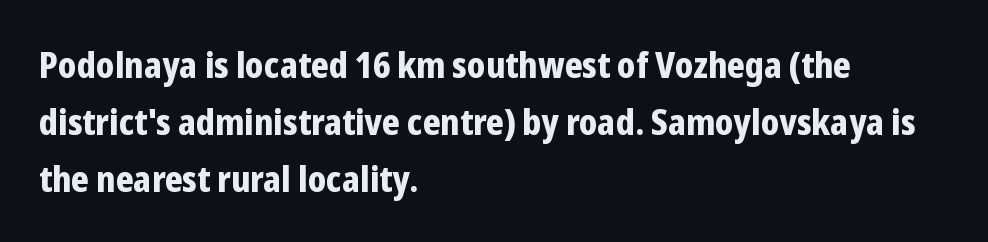
A typesetter would call this leading conventional body-copy spacing. Inter-character spacing is left at the font's built-in metrics. Strokes here are thick enough to call this a true bold. Posture: vertical. The glyphs in this specimen are sans serif.
